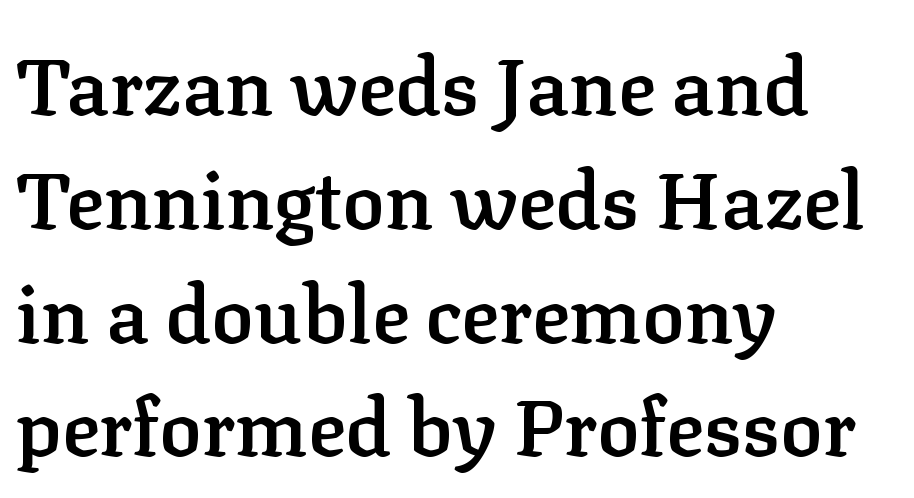
{"serif": "yes", "italic": "no", "bold": "semi", "weight": "semibold", "width": "normal", "stroke_contrast": "low", "x_height": "medium", "monospaced": "no", "underline": "no", "align": "left", "line_spacing": "normal", "line_spacing_ratio": 1.44, "letter_spacing": "normal", "letter_spacing_em": 0.0, "glyph_px": 79}
